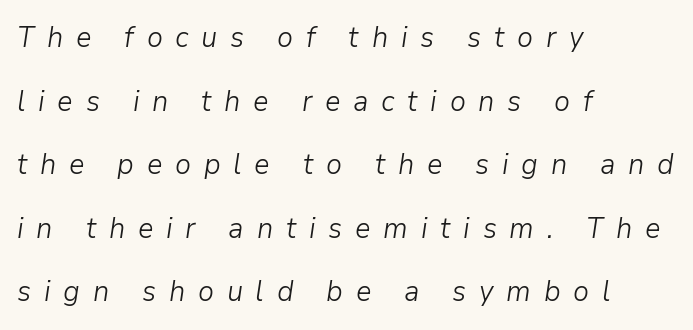
Q: Is the text bold? A: No.
Q: Is the text italic (slanted)? A: Yes, it leans right by about 9 degrees.
Q: Is the text underlined? A: No.
Q: How is the paragraph aligned? A: Left-aligned.
Q: Is the spacing between letters normal or unusually wide? A: Unusually wide.
Q: Is the spacing between lines tight, normal or loose? A: Loose.
Q: Width (condensed, normal, or wide)? A: Normal.
Q: Stroke contrast? A: Low.
Q: x-height? A: Medium.
Q: Monospaced? A: No.
